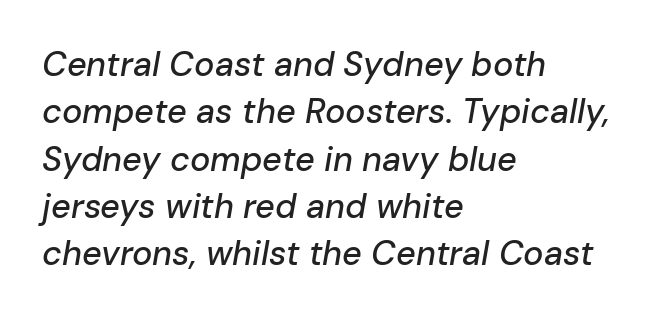
Whoever set this chose a conventional vertical rhythm. Spacing verdict: proportional, widths tailored to each character. The typography opts for an oblique posture over an upright one. If you drew a ruler down the left edge, every line would touch it. Lines of text with bare space underneath. Honestly, the letter spacing is just normal — you wouldn't notice it.
